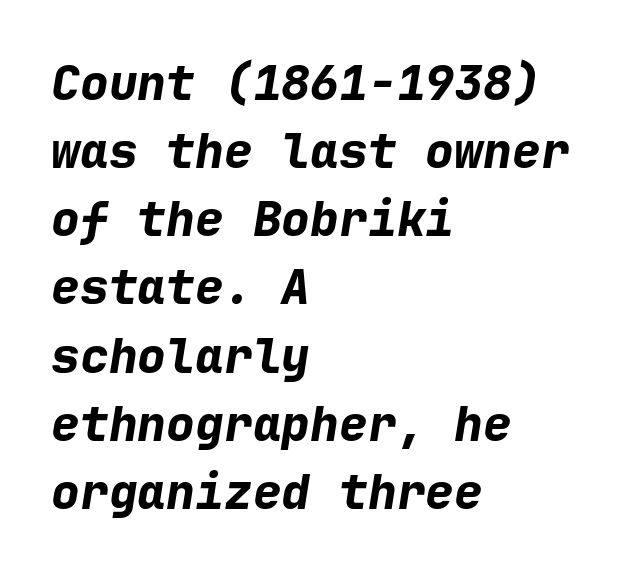
Q: Is the text bold? A: Yes.
Q: Is the text italic (slanted)? A: Yes, it leans right by about 9 degrees.
Q: Is the text underlined? A: No.
Q: How is the paragraph aligned? A: Left-aligned.
Q: Is the spacing between letters normal or unusually wide? A: Normal.
Q: Is the spacing between lines tight, normal or loose? A: Normal.
Q: Width (condensed, normal, or wide)? A: Normal.
Q: Stroke contrast? A: Low.
Q: x-height? A: Medium.
Q: Monospaced? A: Yes.
